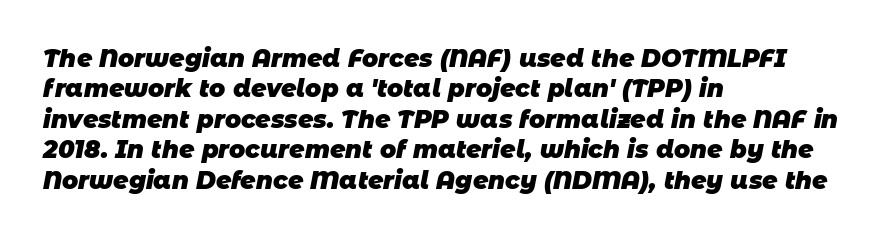
{"bold": "yes", "underline": "no", "align": "left", "line_spacing": "normal", "line_spacing_ratio": 1.27, "letter_spacing": "normal", "letter_spacing_em": 0.0, "glyph_px": 24}
